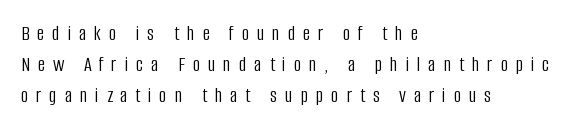
Q: Is the text bold? A: No.
Q: Is the text italic (slanted)? A: No, it is upright.
Q: Is the text underlined? A: No.
Q: How is the paragraph aligned? A: Left-aligned.
Q: Is the spacing between letters normal or unusually wide? A: Unusually wide.
Q: Is the spacing between lines tight, normal or loose? A: Normal.
